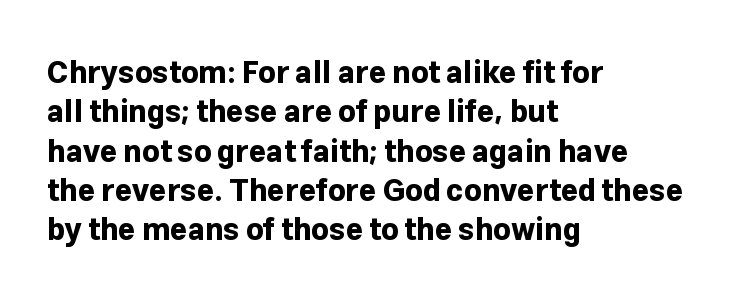
The image shows 30 px bold sans-serif type, upright; set left-aligned, normal line spacing (1.31x), normal letter spacing, not underlined; low stroke contrast and a medium x-height.
